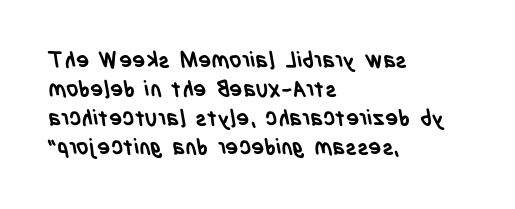
{"bold": "yes", "underline": "no", "align": "left", "line_spacing": "normal", "line_spacing_ratio": 1.32, "letter_spacing": "normal", "letter_spacing_em": 0.0, "glyph_px": 22}
